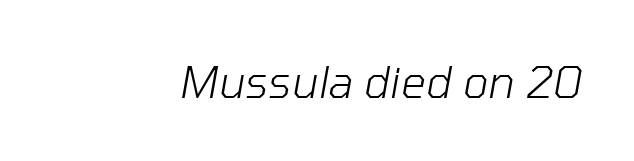
Each stroke keeps to a modest, everyday thickness or less. The rendering uses natural spacing where letterforms have individual widths. Each word holds together tightly as a unit, with standard inter-letter gaps. The gap between lines stays unmarked.
